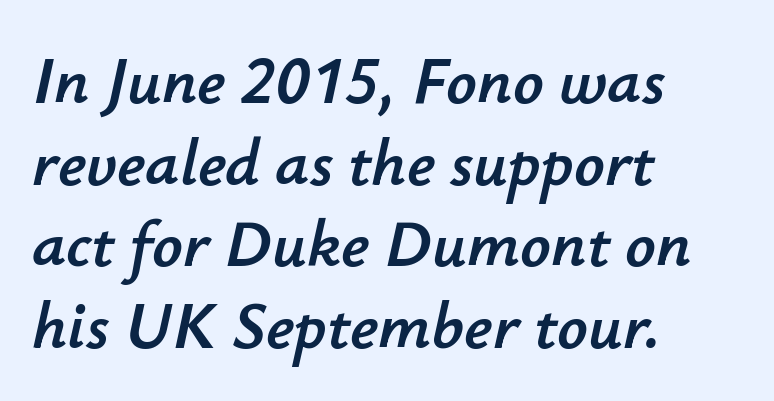
Which margin do the lines hug? The left one — the right edge is uneven. Tall strokes in this sample are angled rather than plumb. Default kerning and tracking; the words read as compact shapes. The string is rendered with underlining switched off.
